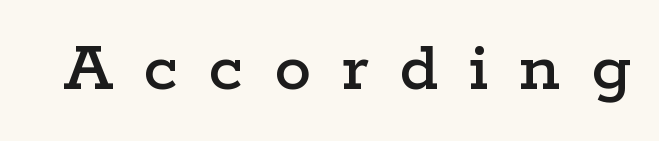
The image shows 74 px wide serif type, upright; set unusually wide letter spacing (+0.42 em), not underlined; low stroke contrast and a medium x-height.
